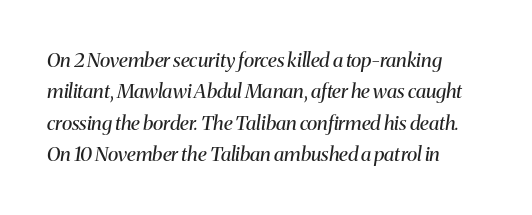
The horizontal fit of the characters is conventional and even. Counters stay open thanks to moderate or lighter strokes. No word sits above an underline. Each line starts at the same left margin while the right side varies.
